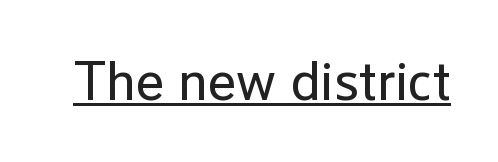
The image shows 55 px regular-weight sans-serif type, upright; set normal letter spacing, underlined; low stroke contrast and a medium x-height.
